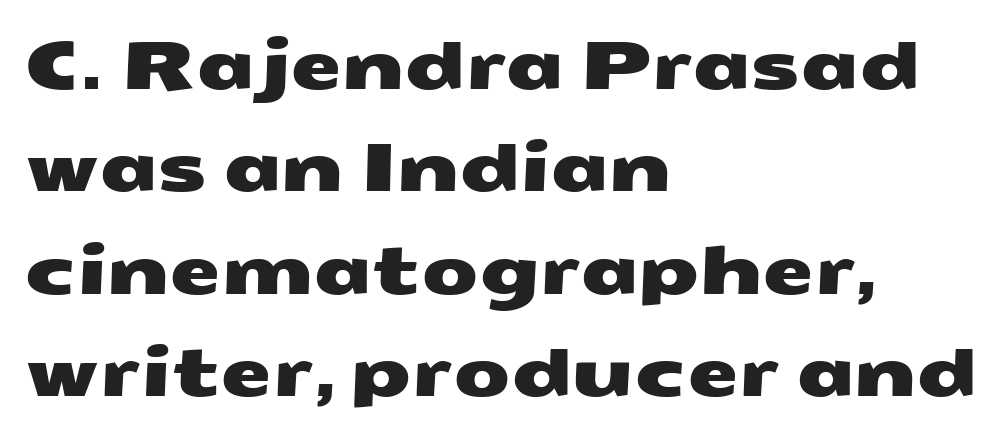
Leading matches the norm, producing a regular column. A typesetter would call this proportional, since set widths differ per character. Font category for this specimen: sans-serif. Reading down the block, your eye returns to a fixed left position each line.
